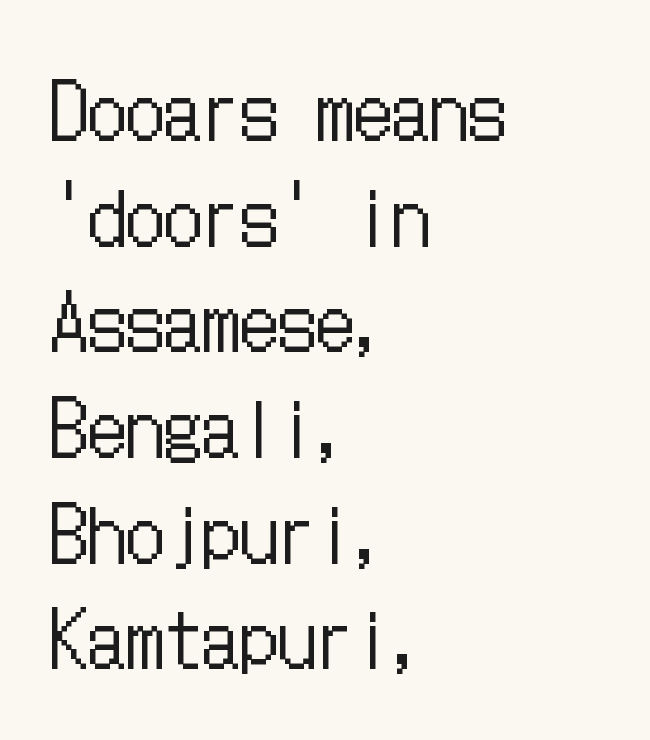
The image shows 76 px regular-weight, condensed type, upright; set left-aligned, normal line spacing (1.39x), normal letter spacing, not underlined; low stroke contrast and a medium x-height.
